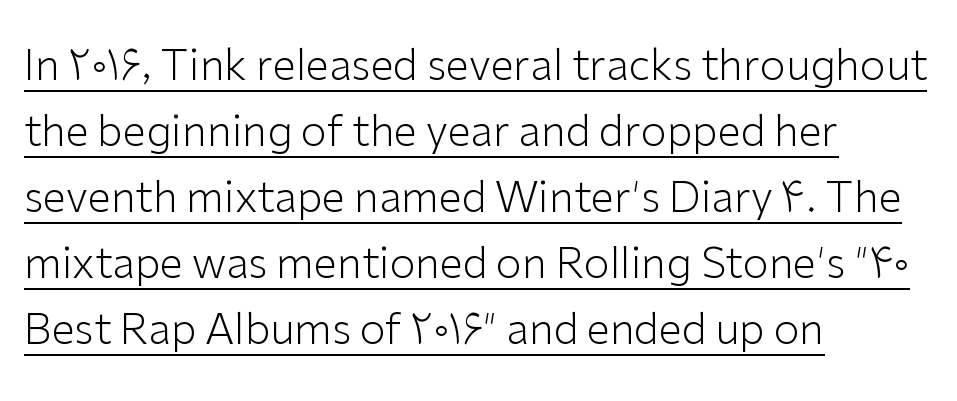
Reading down the block, your eye returns to a fixed left position each line. Each line of the rendering has a horizontal stroke beneath the glyphs. Posture: straight, roman, zero tilt. Weight class: somewhere from thin through regular. There is no visible air inserted between adjacent glyphs.
